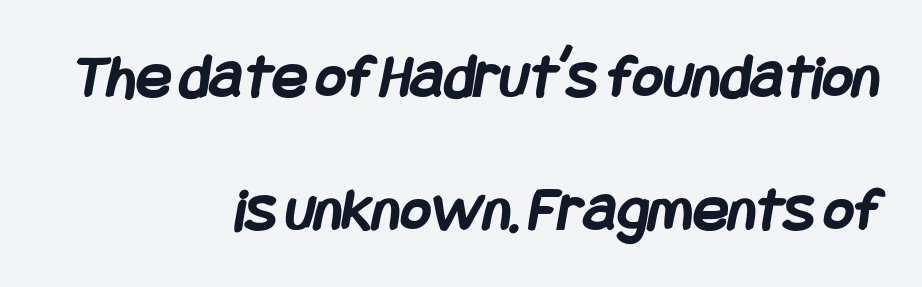
The image shows 65 px semibold, condensed sans-serif type; set right-aligned, loose line spacing (2.05x), normal letter spacing, not underlined; low stroke contrast and a large x-height.
